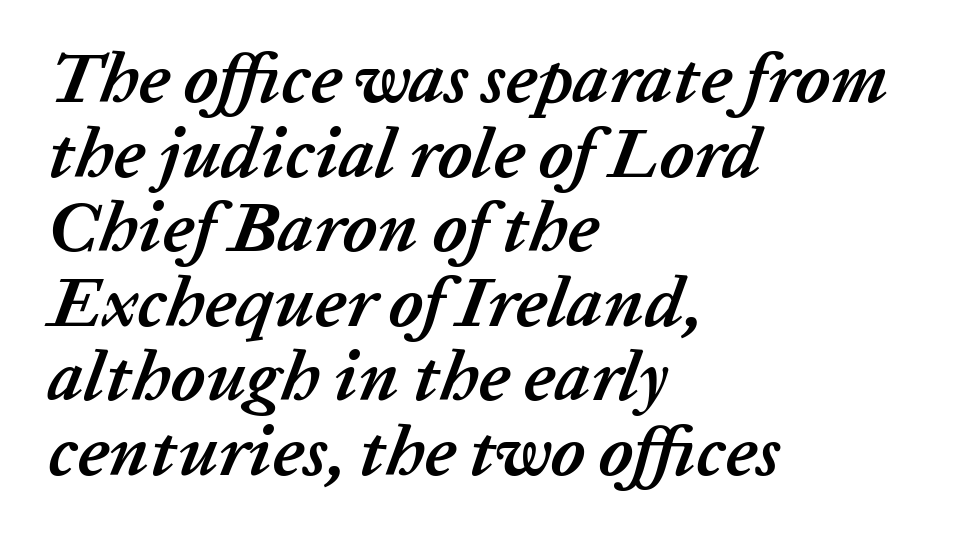
The image shows 71 px semibold type, italic (leaning right); set left-aligned, tight line spacing (1.05x), normal letter spacing, not underlined; low stroke contrast and a medium x-height.
